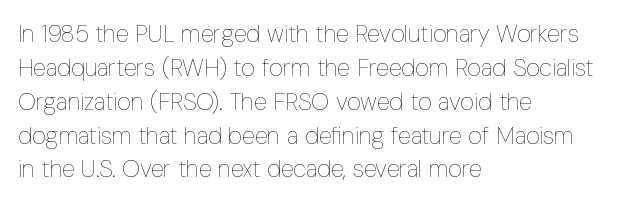
Decoration check: the copy has no underline. Teacher's note: observe the even left margin — that is flush-left alignment. Interline gaps are of average width in this sample. No chunkiness to these letters — they're not bold. These lines were composed using upright roman letters.
